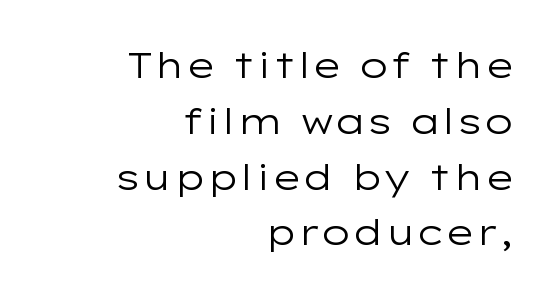
No chunkiness to these letters — they're not bold. Unmarked baselines from the first word to the last. A flush-right, rag-left setting is used for this passage. A typesetter would call this proportional, since set widths differ per character. Italic? Not at all — the glyphs are vertical. The type is set solid horizontally, with unmodified tracking.
